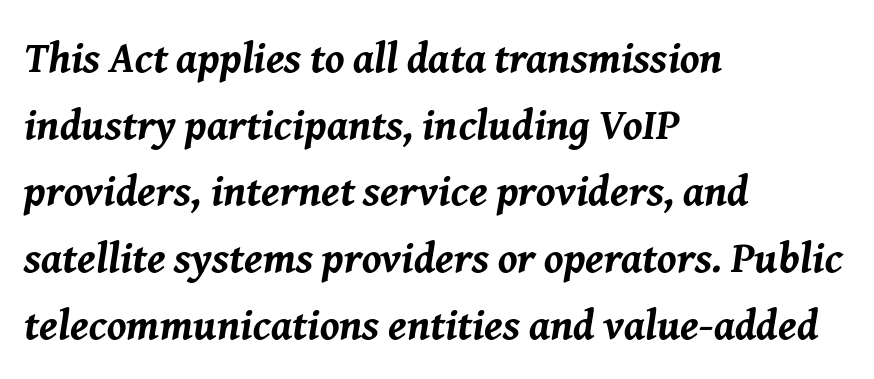
Q: Is the text bold? A: Yes.
Q: Is the text italic (slanted)? A: Yes, it leans right by about 8 degrees.
Q: Is the text underlined? A: No.
Q: How is the paragraph aligned? A: Left-aligned.
Q: Is the spacing between letters normal or unusually wide? A: Normal.
Q: Is the spacing between lines tight, normal or loose? A: Normal.
Q: Width (condensed, normal, or wide)? A: Normal.
Q: Stroke contrast? A: Medium.
Q: x-height? A: Medium.
Q: Monospaced? A: No.
